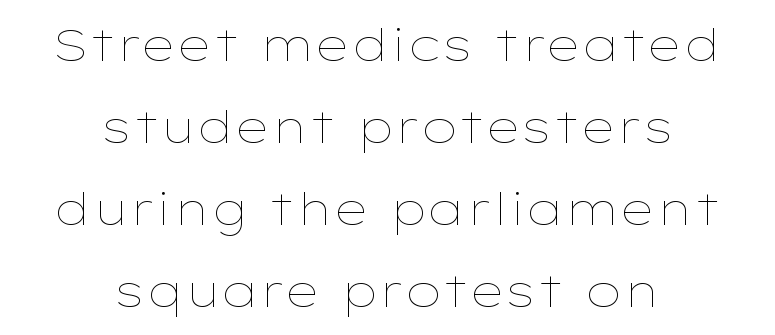
The image shows 45 px thin, wide type, upright; set centered, line spacing 1.82x, normal letter spacing, not underlined; low stroke contrast and a medium x-height.
